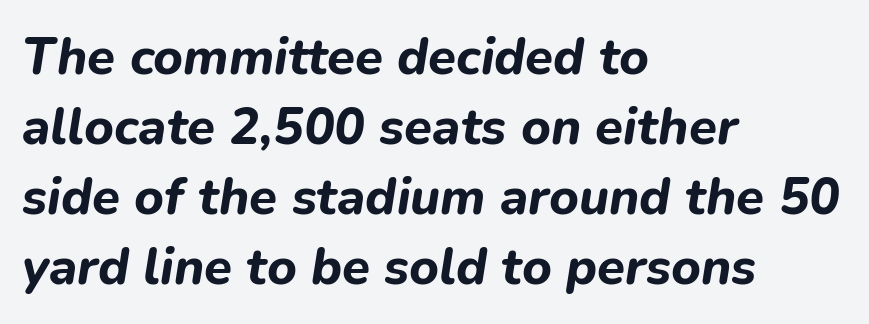
Q: Is the text bold? A: Yes.
Q: Is the text italic (slanted)? A: Yes, it leans right by about 9 degrees.
Q: Is the text underlined? A: No.
Q: How is the paragraph aligned? A: Left-aligned.
Q: Is the spacing between letters normal or unusually wide? A: Normal.
Q: Is the spacing between lines tight, normal or loose? A: Normal.
Q: Width (condensed, normal, or wide)? A: Normal.
Q: Stroke contrast? A: Low.
Q: x-height? A: Medium.
Q: Monospaced? A: No.
